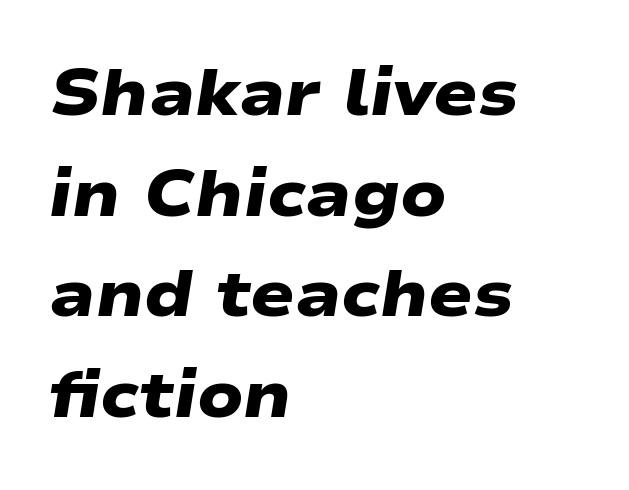
The image shows 65 px heavy, wide sans-serif type; set left-aligned, normal line spacing (1.55x), normal letter spacing, not underlined; low stroke contrast and a medium x-height.
